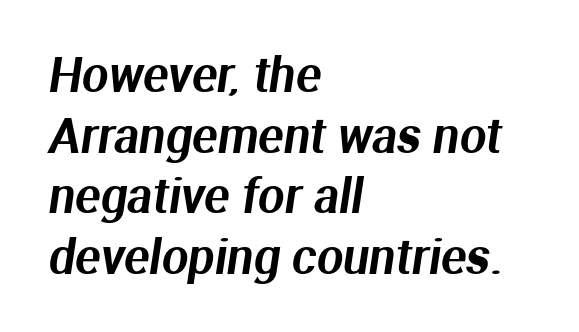
The image shows 47 px sans-serif type; set left-aligned, normal line spacing (1.29x), normal letter spacing, not underlined; medium stroke contrast and a medium x-height.
